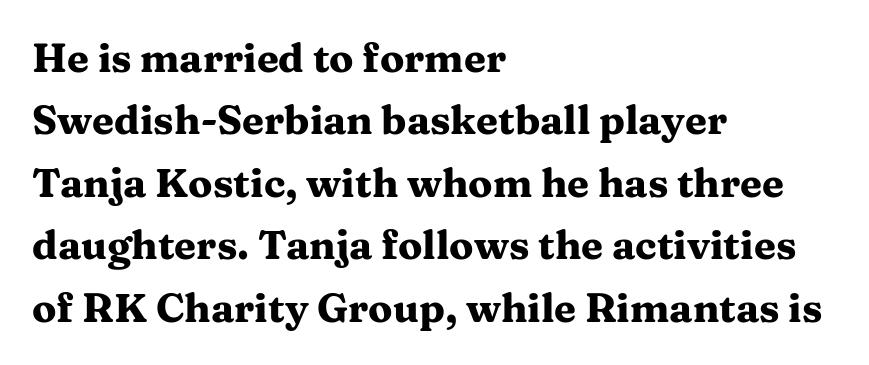
Tall strokes in this sample are plumb rather than angled. Honestly, there is no underline to notice here at all. A typesetter would call this proportional, since set widths differ per character. Set as a true bold cut, around the 700 mark.
